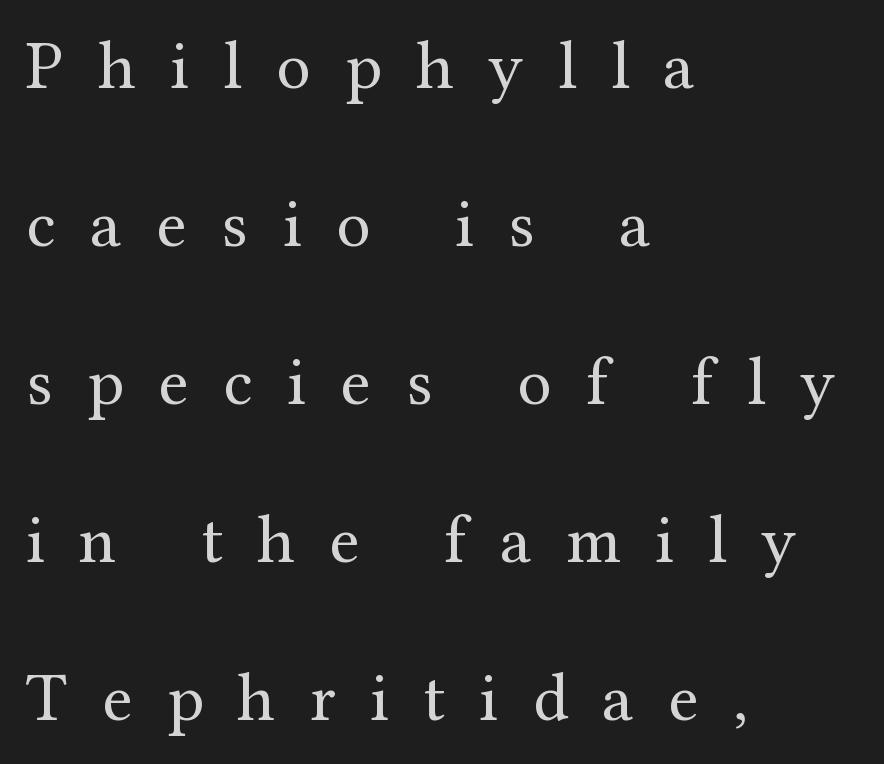
The image shows 69 px regular-weight serif type, upright; set left-aligned, loose line spacing (2.29x), unusually wide letter spacing (+0.5 em), not underlined; medium stroke contrast and a medium x-height.
